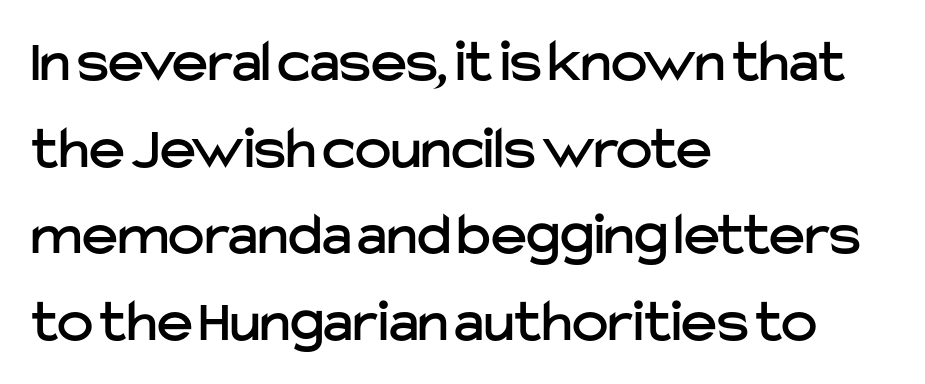
{"serif": "no", "italic": "no", "width": "normal", "stroke_contrast": "low", "x_height": "medium", "monospaced": "no", "underline": "no", "align": "left", "line_spacing": "normal", "line_spacing_ratio": 1.42, "letter_spacing": "normal", "letter_spacing_em": 0.0, "glyph_px": 61}
